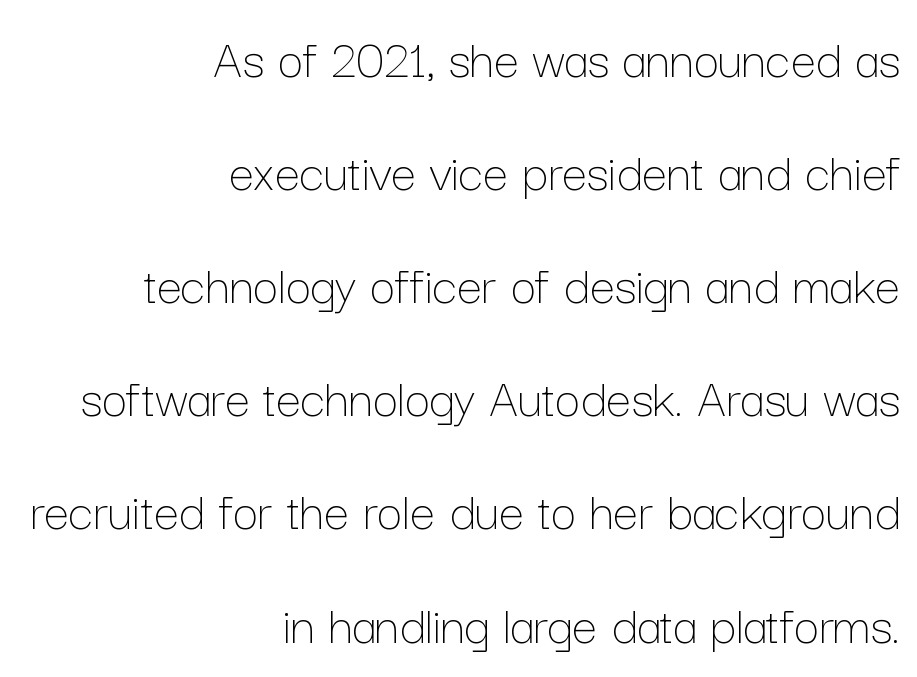
{"italic": "no", "bold": "no", "weight": "thin", "width": "normal", "stroke_contrast": "low", "x_height": "medium", "monospaced": "no", "underline": "no", "align": "right", "line_spacing": "loose", "line_spacing_ratio": 2.02, "letter_spacing": "normal", "letter_spacing_em": 0.0, "glyph_px": 56}
